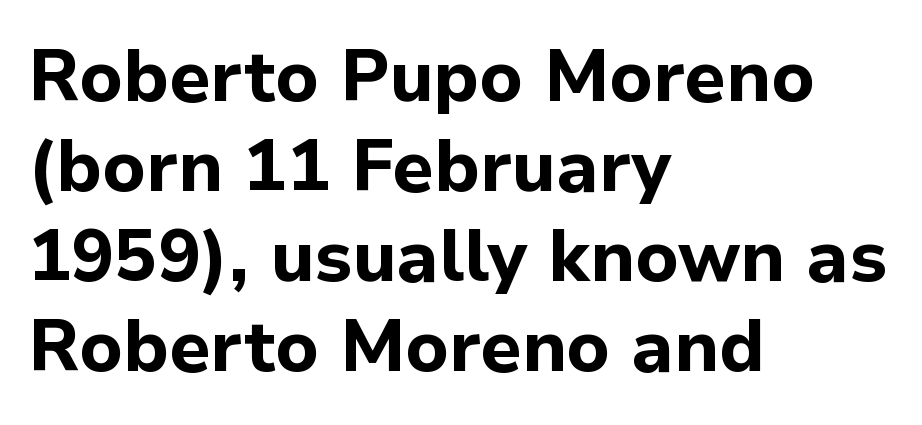
{"serif": "no", "italic": "no", "bold": "yes", "weight": "bold", "width": "normal", "stroke_contrast": "low", "x_height": "medium", "monospaced": "no", "underline": "no", "align": "left", "line_spacing": "normal", "line_spacing_ratio": 1.25, "letter_spacing": "normal", "letter_spacing_em": 0.0, "glyph_px": 72}
